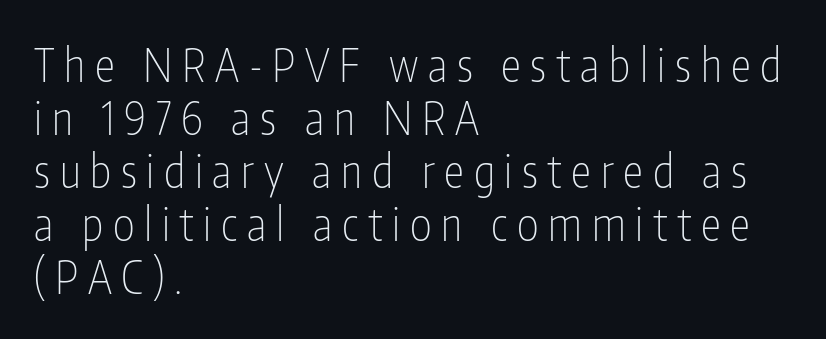
Observe the wide spacing: letters keep a clear distance from each other. The axis of the letterforms is exactly vertical. Spacing verdict: proportional, widths tailored to each character. Honestly, the rows look squashed on top of each other.
